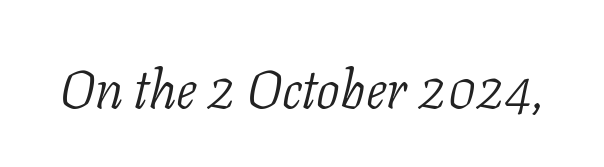
Posture: slanted. Looks like regular typesetting: each glyph gets only the width it needs. A quiet, ordinary-to-light weight characterises the typeface. The tracking reads as untouched default to a designer's eye. Lines of text with bare space underneath.
